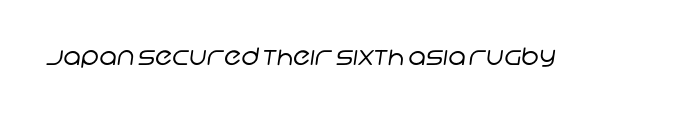
{"bold": "no", "underline": "no", "letter_spacing": "normal", "letter_spacing_em": 0.0, "glyph_px": 24}
